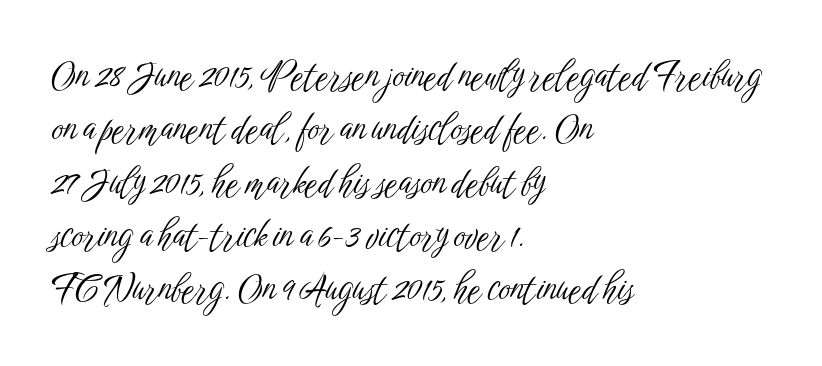
The image shows 36 px light, condensed sans-serif type; set left-aligned, normal line spacing (1.48x), normal letter spacing, not underlined; low stroke contrast and a medium x-height.
